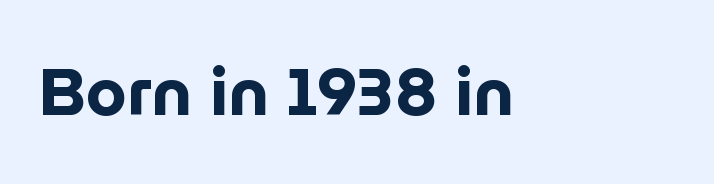
The image shows 66 px bold sans-serif type, upright; set left-aligned, normal letter spacing, not underlined; low stroke contrast and a medium x-height.
